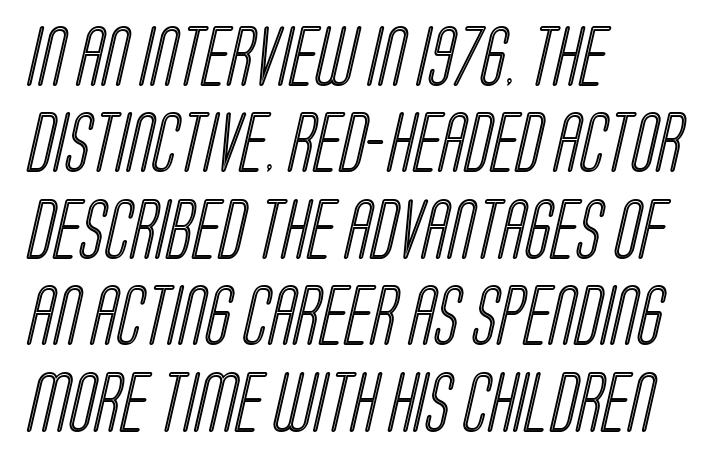
The space between consecutive lines is moderate. This rendering features lettering with no underline. Look at the tracking — it's just the regular setting, nothing added. In CSS terms this would be text-align: left. Character widths vary here, with narrow letters taking less room than wide ones.
